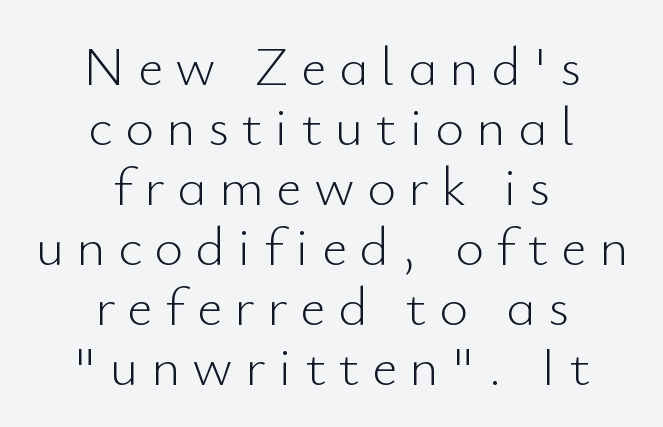
No letter is thick-stroked: the sample isn't bold. Tracking value appears strongly positive — letters spread wide. The string is rendered with underlining switched off. Line starts and ends both wander, symmetrically. This sample has the flowing, uneven cadence of proportional lettering.
